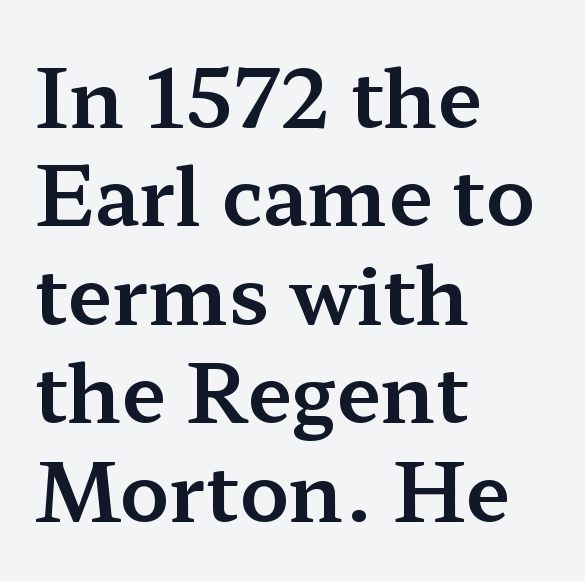
Q: Is the text italic (slanted)? A: No, it is upright.
Q: Is the typeface a serif or a sans-serif typeface? A: Serif.
Q: Is the text underlined? A: No.
Q: How is the paragraph aligned? A: Left-aligned.
Q: Is the spacing between letters normal or unusually wide? A: Normal.
Q: Width (condensed, normal, or wide)? A: Wide.
Q: Stroke contrast? A: Medium.
Q: x-height? A: Medium.
Q: Monospaced? A: No.
